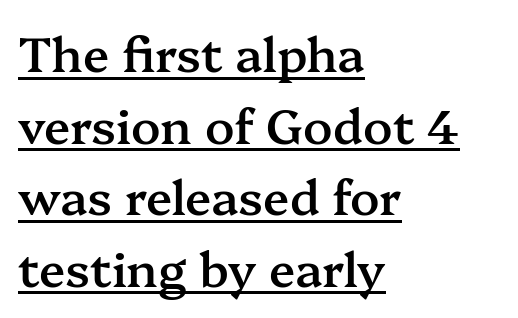
{"serif": "yes", "italic": "no", "bold": "semi", "weight": "semibold", "width": "normal", "stroke_contrast": "medium", "x_height": "medium", "monospaced": "no", "underline": "yes", "align": "left", "line_spacing": "normal", "line_spacing_ratio": 1.49, "letter_spacing": "normal", "letter_spacing_em": 0.0, "glyph_px": 48}
